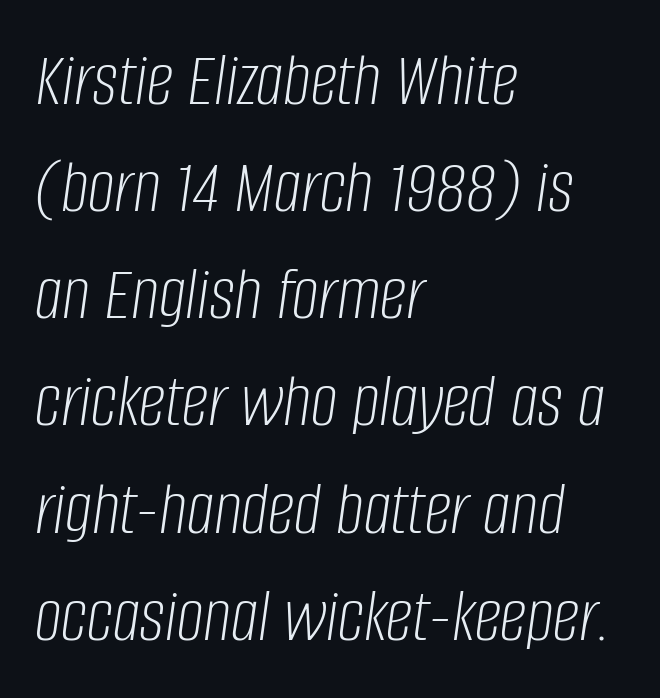
{"italic": "yes", "lean": "right", "slant_degrees": 8, "bold": "no", "weight": "light", "width": "condensed", "stroke_contrast": "low", "x_height": "large", "monospaced": "no", "underline": "no", "align": "left", "line_spacing": "normal", "line_spacing_ratio": 1.41, "letter_spacing": "normal", "letter_spacing_em": 0.0, "glyph_px": 76}
